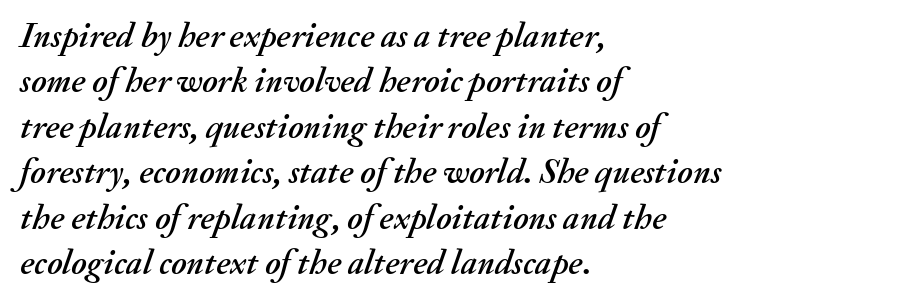
The face used here has a pronounced slope to its letters. A student would call this left alignment; a typographer would say flush left, rag right. Plain, unruled lines of type. Does extra space separate the letters? No, they use regular spacing.
